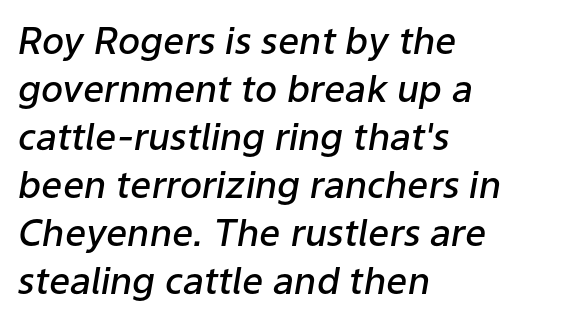
Q: Is the text bold? A: Semi-bold.
Q: Is the text italic (slanted)? A: Yes, it leans right by about 9 degrees.
Q: Is the text underlined? A: No.
Q: How is the paragraph aligned? A: Left-aligned.
Q: Is the spacing between letters normal or unusually wide? A: Normal.
Q: Is the spacing between lines tight, normal or loose? A: Normal.
Q: Width (condensed, normal, or wide)? A: Normal.
Q: Stroke contrast? A: Low.
Q: x-height? A: Medium.
Q: Monospaced? A: No.
